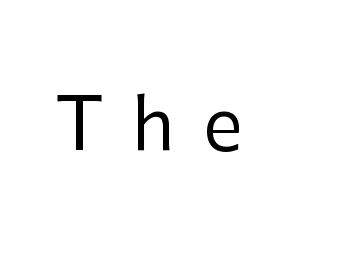
Is this a sans? Yes — the strokes have no serifs. Line beginnings align vertically; line endings do not. Is the stroke heavy? The answer is a plain regular-or-lighter. The font's upright variant was chosen for this text.
